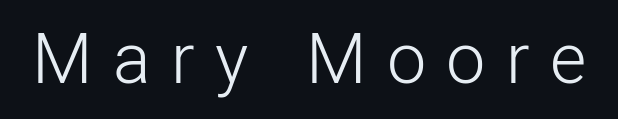
The image shows 70 px light sans-serif type, upright; set unusually wide letter spacing (+0.29 em), not underlined; low stroke contrast and a medium x-height.
